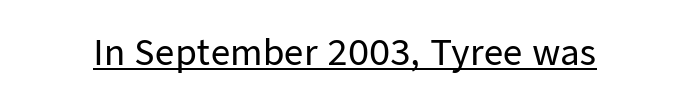
Q: Is the text italic (slanted)? A: No, it is upright.
Q: Is the typeface a serif or a sans-serif typeface? A: Sans-serif.
Q: Is the text underlined? A: Yes.
Q: Is the spacing between letters normal or unusually wide? A: Normal.
Q: Width (condensed, normal, or wide)? A: Normal.
Q: Stroke contrast? A: Low.
Q: x-height? A: Medium.
Q: Monospaced? A: No.
